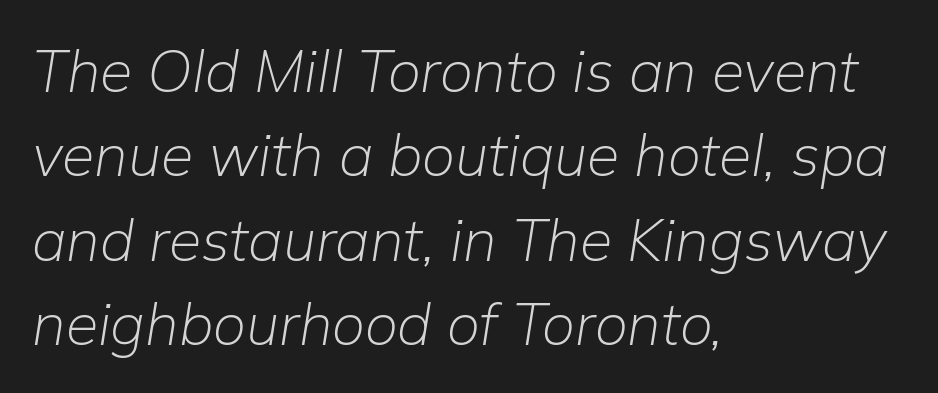
{"italic": "yes", "lean": "right", "slant_degrees": 9, "bold": "no", "weight": "light", "width": "normal", "stroke_contrast": "low", "x_height": "medium", "monospaced": "no", "underline": "no", "align": "left", "line_spacing": "normal", "line_spacing_ratio": 1.43, "letter_spacing": "normal", "letter_spacing_em": 0.0, "glyph_px": 59}
